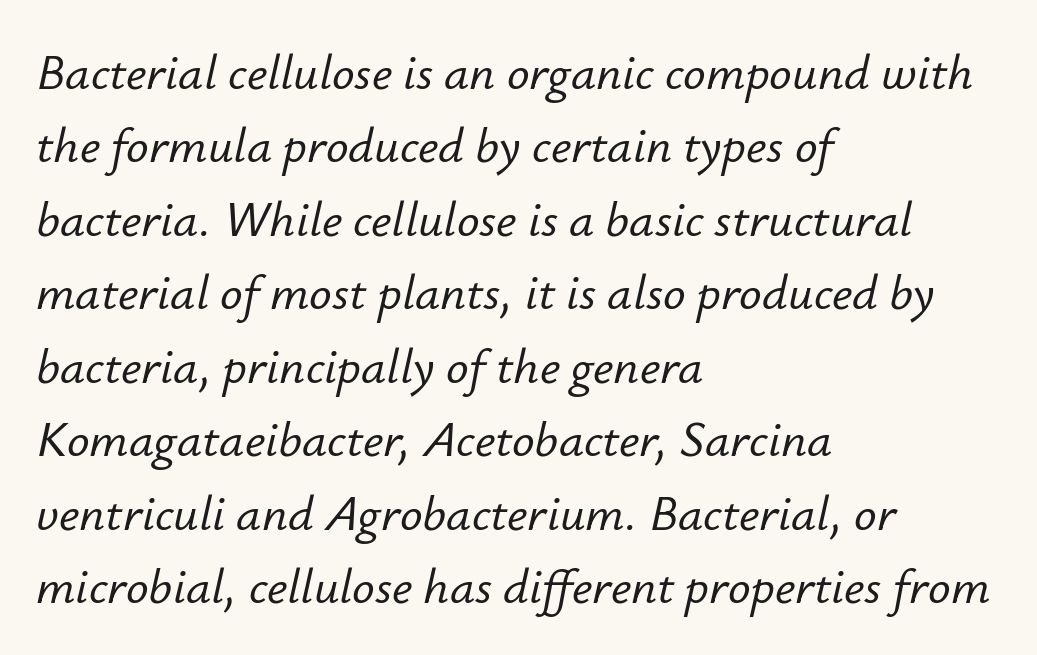
The letters advance in unequal steps, a hallmark of proportional type. A typesetter would call this leading conventional body-copy spacing. The space beneath each line is pristine and unruled. Posture: slanted. Observe the ordinary spacing: letters are neighbours, not strangers.
